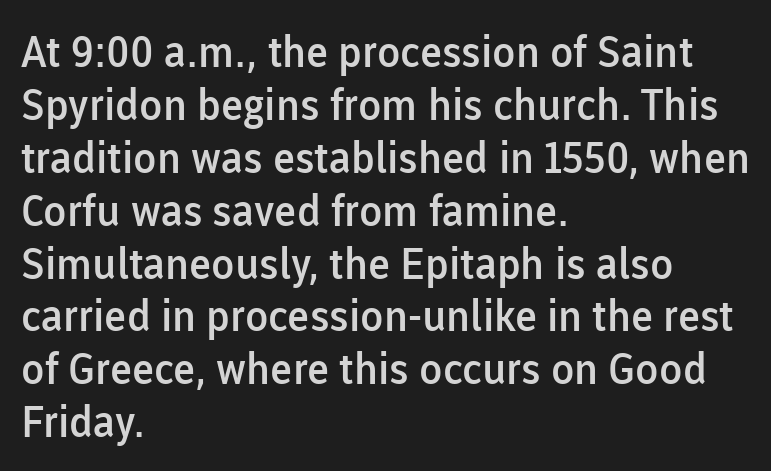
The text was rendered using a sans face with plain stroke endings. Notice how the passage keeps a crisp vertical edge on the left only. You could call the tracking neutral — neither tight nor loose. This is roman type, the default non-slanted kind.
